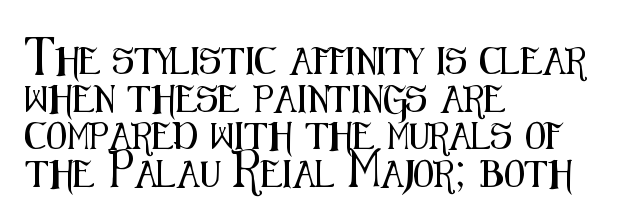
The image shows 27 px text type, upright; set left-aligned, normal line spacing (1.39x), normal letter spacing, not underlined.
